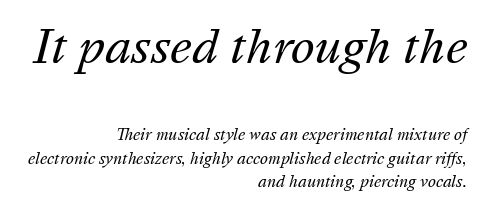
Descender tails drop into unmarked territory. The letterforms sit shoulder to shoulder at normal distance. The passage shown stacks its lines at a standard gap. Horizontally, the lines are justified to the trailing edge only. The rendering shrinks the type as you move from the upper chunk to the lower.
